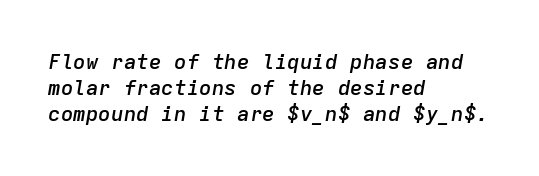
The image shows 21 px text type, italic (leaning right); set left-aligned, normal line spacing (1.25x), normal letter spacing, not underlined.
